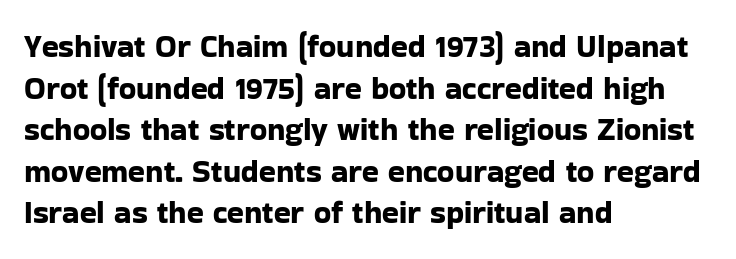
The image shows 31 px sans-serif type, upright; set left-aligned, normal line spacing (1.34x), normal letter spacing, not underlined; low stroke contrast and a medium x-height.
